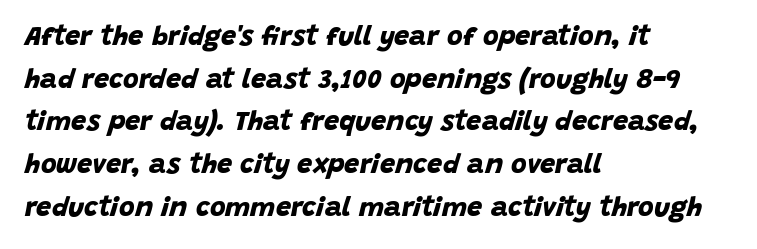
The image shows 27 px bold type; set left-aligned, normal line spacing (1.58x), normal letter spacing, not underlined.
